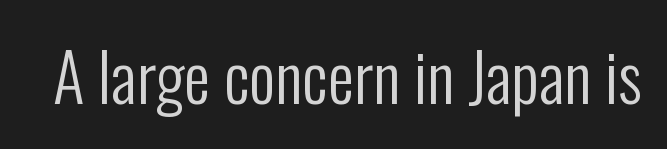
Ascenders rise straight up at ninety degrees. The gap between lines stays unmarked. The typeface chosen for these lines omits serifs. Here the designer chose a conventional face with non-uniform glyph widths. What stands out about the letter spacing? Nothing — it is the standard amount.
